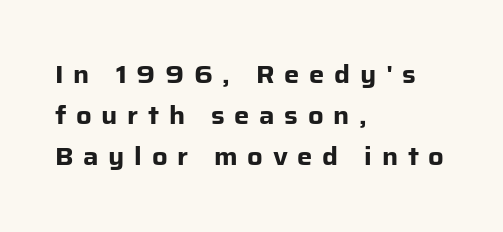
If you drew a ruler down the left edge, every line would touch it. Quick note: not italic, upright. Quick note: underline off. Caption: expanded tracking, letters set apart. The sample has been set heavy, in full bold.
